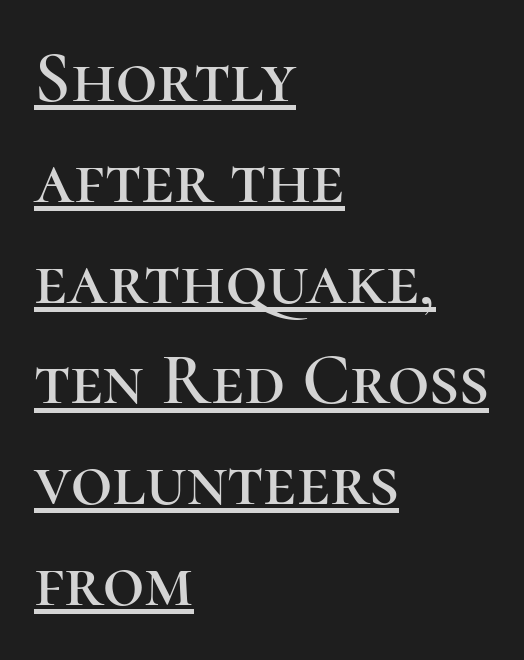
{"serif": "yes", "italic": "no", "width": "normal", "stroke_contrast": "high", "x_height": "medium", "monospaced": "no", "underline": "yes", "align": "left", "line_spacing": "normal", "line_spacing_ratio": 1.4, "letter_spacing": "normal", "letter_spacing_em": 0.0, "glyph_px": 72}
